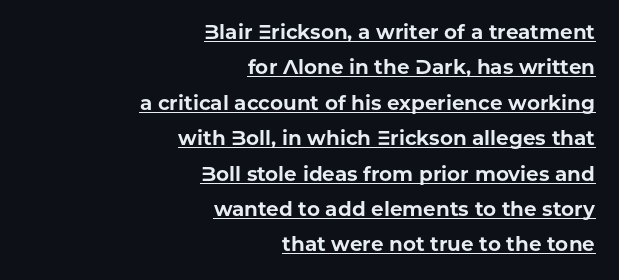
{"italic": "no", "bold": "yes", "underline": "yes", "align": "right", "line_spacing_ratio": 1.77, "letter_spacing": "normal", "letter_spacing_em": 0.0, "glyph_px": 20}
